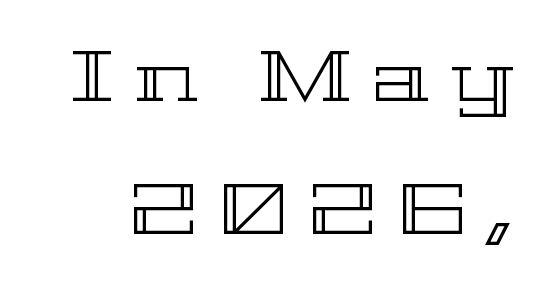
The image shows 72 px wide type, upright; set line spacing 1.85x, unusually wide letter spacing (+0.3 em), not underlined; a medium x-height.
